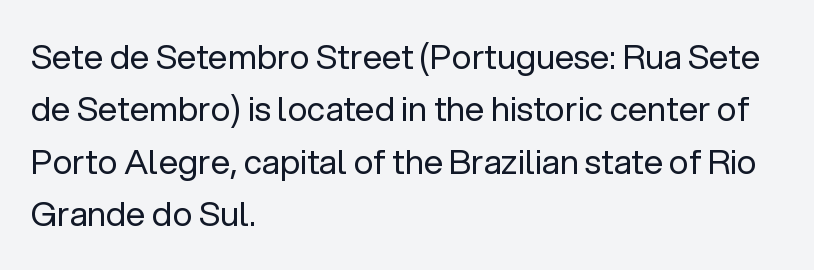
Does the type have serifs? No, each stem ends abruptly. The face used here is proportionally spaced, like ordinary book or web type. Summary of weight: not heavy and not bold. The passage is arranged the way most books set body copy — flush left. The vertical gap from one line to the next is medium.
